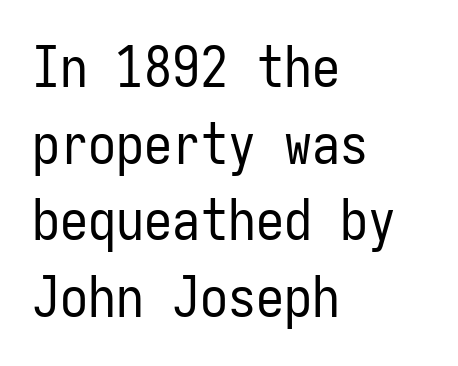
{"serif": "no", "italic": "no", "bold": "no", "weight": "regular", "width": "condensed", "stroke_contrast": "low", "x_height": "medium", "monospaced": "yes", "underline": "no", "align": "left", "line_spacing": "normal", "line_spacing_ratio": 1.37, "letter_spacing": "normal", "letter_spacing_em": 0.0, "glyph_px": 56}
